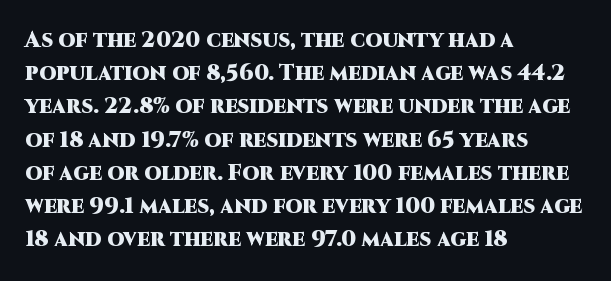
Leading matches the norm, producing a regular column. The area under the type is left untouched. Does extra space separate the letters? No, they use regular spacing. These lines were composed using upright roman letters.
